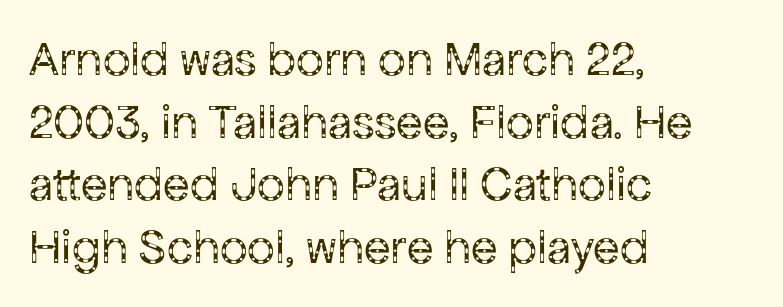
Notice how the stems are strictly vertical — no italics here. These lines are set flush left with a ragged right edge. Glyph-to-glyph distance matches everyday printed text. A sans-serif font was chosen for this passage. Is this a heavy cut? Hardly; it is regular or lighter. Clear beneath every line of the passage.
